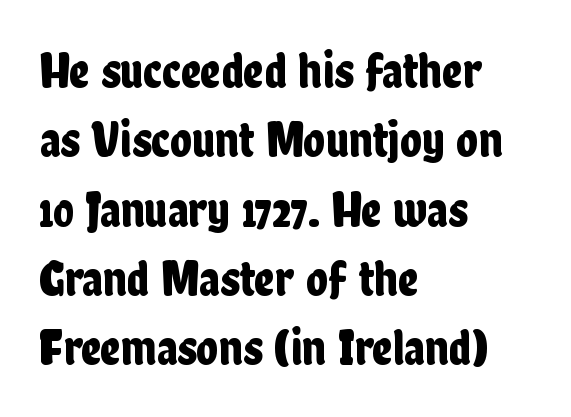
{"serif": "no", "italic": "no", "width": "condensed", "stroke_contrast": "low", "x_height": "medium", "monospaced": "no", "underline": "no", "align": "left", "line_spacing": "normal", "line_spacing_ratio": 1.36, "letter_spacing": "normal", "letter_spacing_em": 0.0, "glyph_px": 51}
